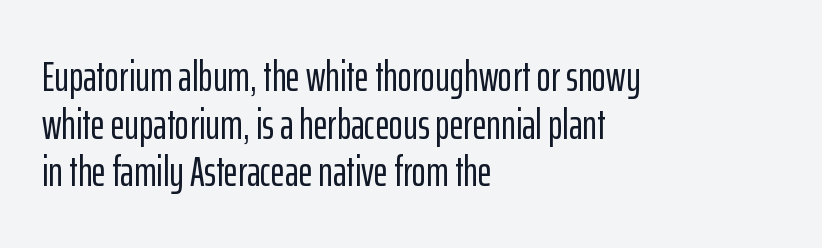
The image shows 43 px condensed sans-serif type, upright; set left-aligned, tight line spacing (1.11x), normal letter spacing, not underlined; low stroke contrast and a medium x-height.
